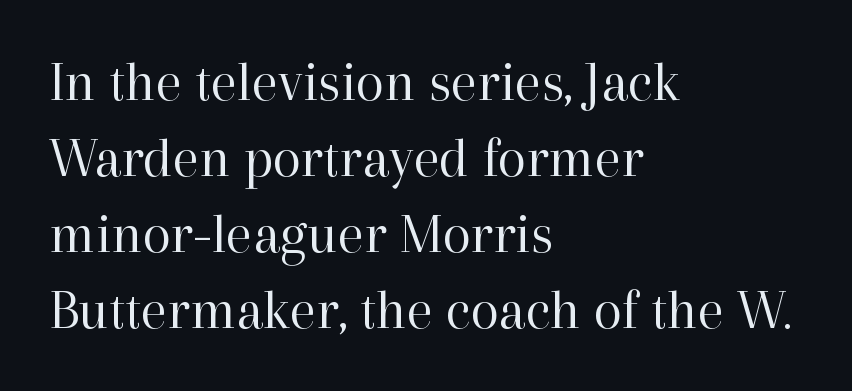
Q: Is the text bold? A: No.
Q: Is the text italic (slanted)? A: No, it is upright.
Q: Is the typeface a serif or a sans-serif typeface? A: Serif.
Q: Is the text underlined? A: No.
Q: How is the paragraph aligned? A: Left-aligned.
Q: Is the spacing between letters normal or unusually wide? A: Normal.
Q: Is the spacing between lines tight, normal or loose? A: Normal.
Q: Width (condensed, normal, or wide)? A: Normal.
Q: Stroke contrast? A: High.
Q: x-height? A: Medium.
Q: Monospaced? A: No.
